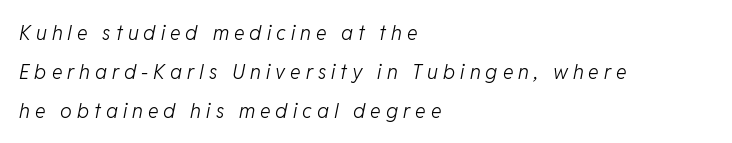
Q: Is the text bold? A: No.
Q: Is the text italic (slanted)? A: Yes, it leans right by about 11 degrees.
Q: Is the text underlined? A: No.
Q: How is the paragraph aligned? A: Left-aligned.
Q: Is the spacing between letters normal or unusually wide? A: Unusually wide.
Q: Is the spacing between lines tight, normal or loose? A: Loose.
